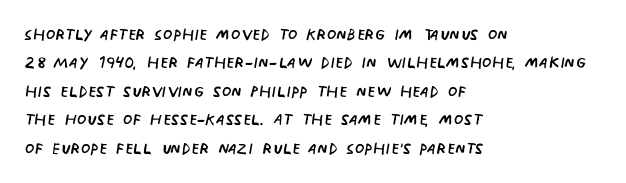
Rule under the text: the space is simply empty. Honestly, the letter spacing is just normal — you wouldn't notice it. The strokes are not fattened; the text isn't bold. Layout note: lines flush left. The designer left line spacing at the default.
